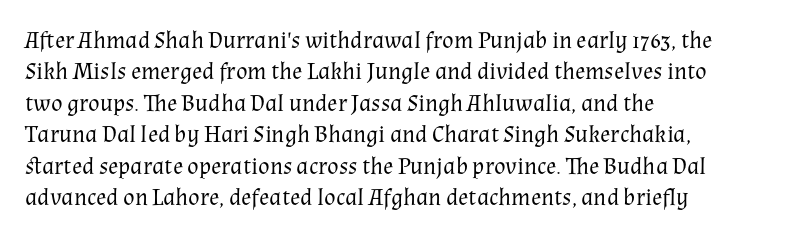
{"italic": "no", "bold": "no", "underline": "no", "align": "left", "line_spacing": "normal", "line_spacing_ratio": 1.31, "letter_spacing": "normal", "letter_spacing_em": 0.0, "glyph_px": 24}
